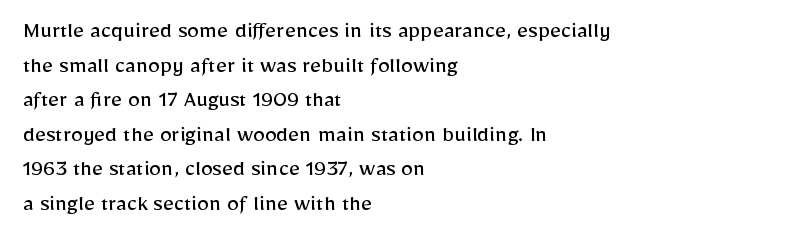
{"italic": "no", "bold": "no", "underline": "no", "align": "left", "line_spacing": "normal", "line_spacing_ratio": 1.44, "letter_spacing": "normal", "letter_spacing_em": 0.0, "glyph_px": 24}
